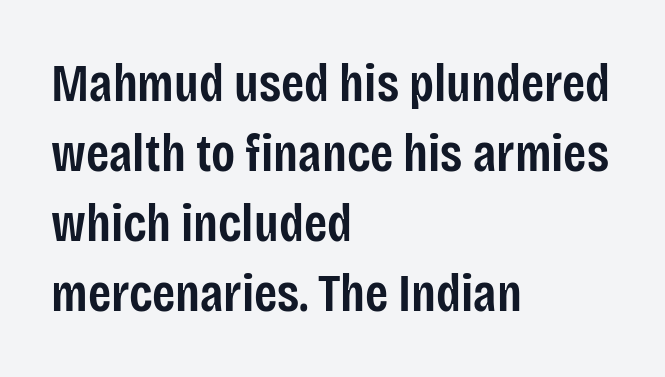
The image shows 53 px semibold, condensed sans-serif type, upright; set left-aligned, normal line spacing (1.32x), normal letter spacing, not underlined; low stroke contrast and a large x-height.
